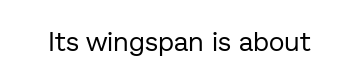
The image shows 27 px text type, upright; set normal letter spacing, not underlined.
